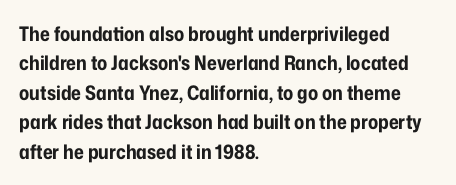
{"italic": "no", "bold": "yes", "underline": "no", "align": "left", "line_spacing": "normal", "line_spacing_ratio": 1.47, "letter_spacing": "normal", "letter_spacing_em": 0.0, "glyph_px": 20}
